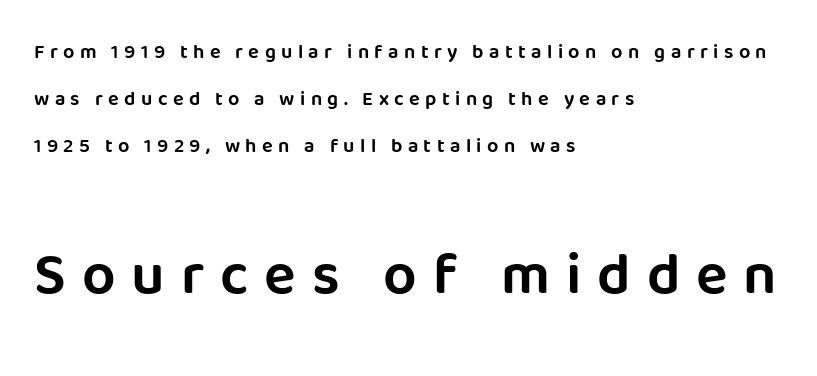
The image shows 59 px sans-serif type, upright; set left-aligned, loose line spacing (2.36x), unusually wide letter spacing (+0.27 em), not underlined; the second (bottom) block is 2.95x larger; low stroke contrast and a large x-height.
